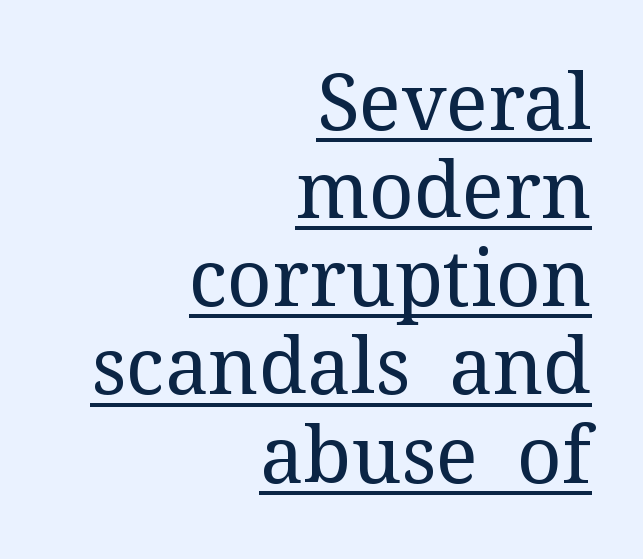
This sample has the flowing, uneven cadence of proportional lettering. Like a heading marked for emphasis, these lines bear an underscore. Does the copy run flush right? Yes — the right margin is perfectly even. Check where the strokes stop: tiny serifs finish them off. What stands out about the letter spacing? Nothing — it is the standard amount.
